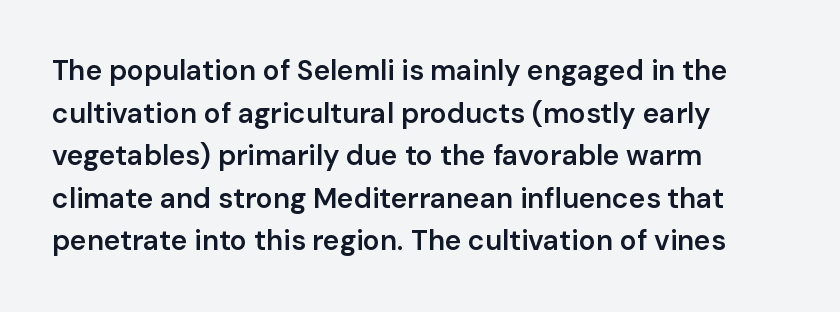
The image shows 28 px semibold sans-serif type, upright; set left-aligned, normal line spacing (1.52x), normal letter spacing, not underlined; low stroke contrast and a medium x-height.
